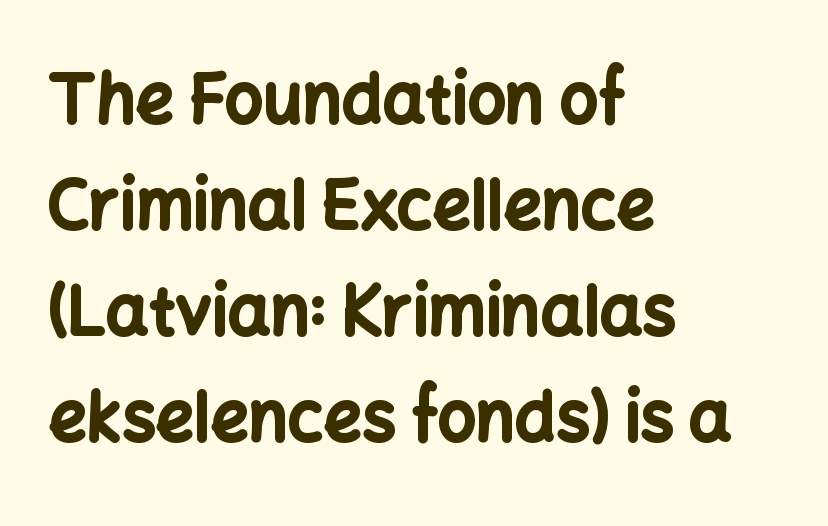
The image shows 67 px bold sans-serif type, upright; set left-aligned, normal line spacing (1.58x), normal letter spacing, not underlined; low stroke contrast and a medium x-height.
